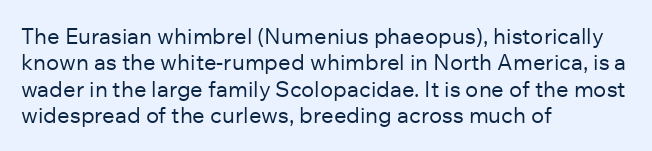
{"italic": "no", "bold": "no", "underline": "no", "align": "left", "line_spacing_ratio": 1.2, "letter_spacing": "normal", "letter_spacing_em": 0.0, "glyph_px": 22}
